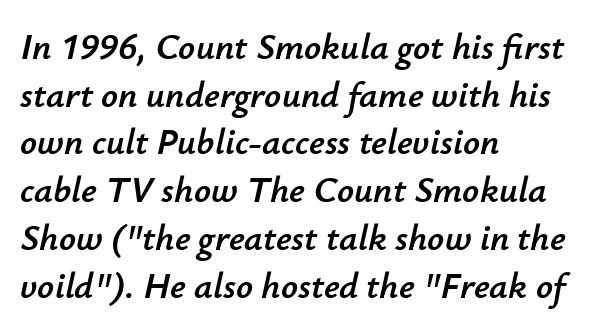
{"italic": "yes", "lean": "right", "slant_degrees": 12, "width": "normal", "stroke_contrast": "low", "x_height": "small", "monospaced": "no", "underline": "no", "align": "left", "line_spacing": "normal", "line_spacing_ratio": 1.29, "letter_spacing": "normal", "letter_spacing_em": 0.0, "glyph_px": 37}
